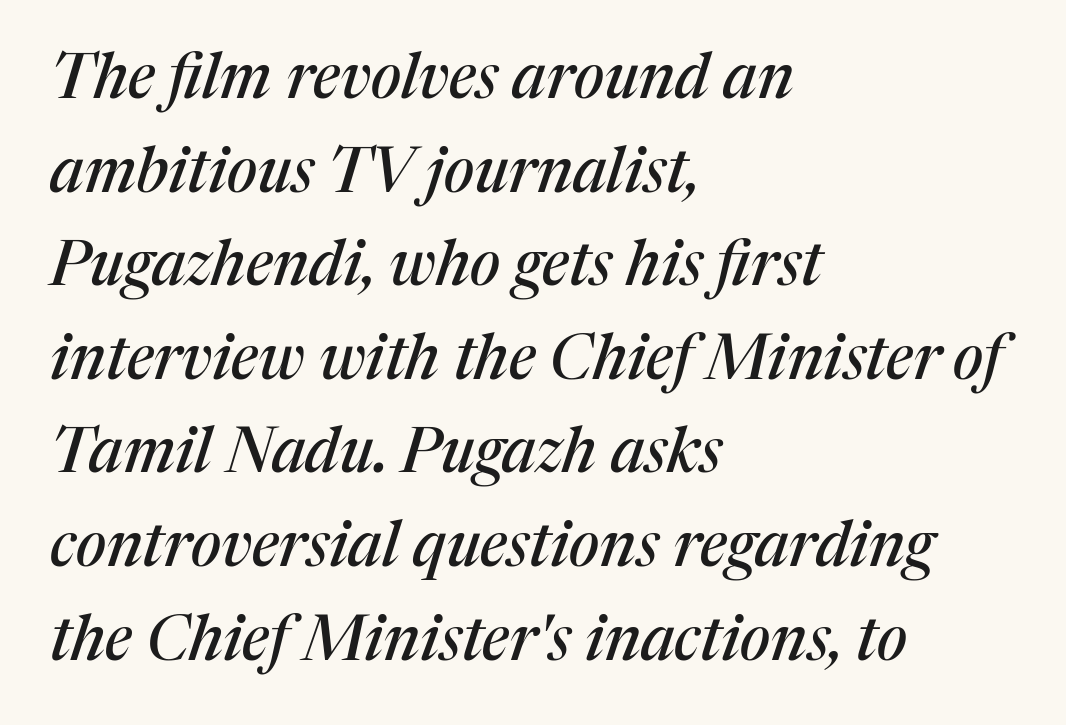
The image shows 62 px serif type, italic (leaning right); set left-aligned, normal line spacing (1.51x), normal letter spacing, not underlined; medium stroke contrast and a medium x-height.
